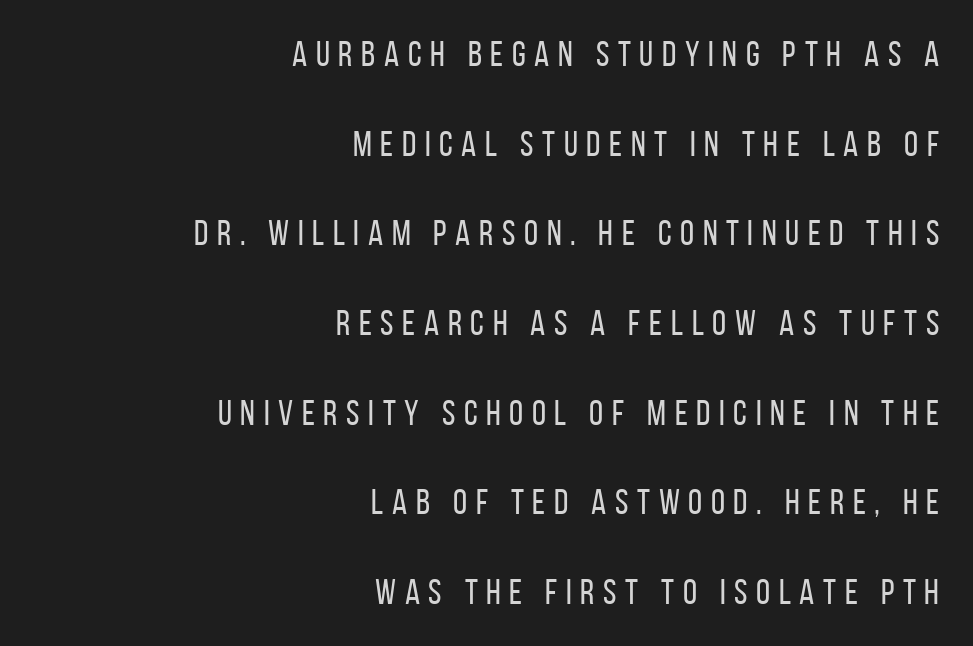
{"serif": "no", "italic": "no", "bold": "no", "weight": "regular", "width": "condensed", "stroke_contrast": "low", "x_height": "large", "monospaced": "no", "underline": "no", "align": "right", "line_spacing": "loose", "line_spacing_ratio": 2.49, "letter_spacing": "wide", "letter_spacing_em": 0.24, "glyph_px": 36}
